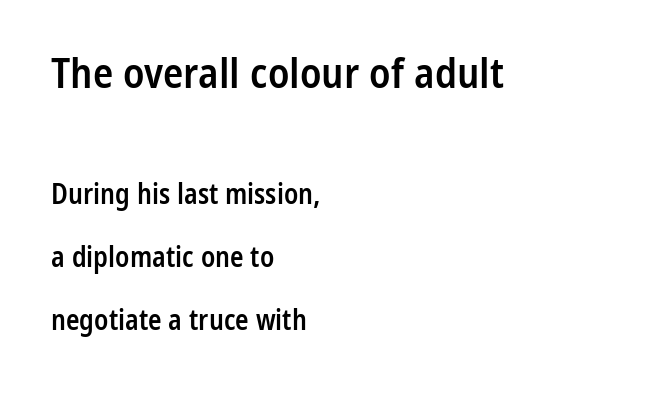
The image shows 42 px semibold, condensed sans-serif type, upright; set left-aligned, loose line spacing (2.25x), normal letter spacing, not underlined; the first (top) block is 1.5x larger; low stroke contrast and a medium x-height.
